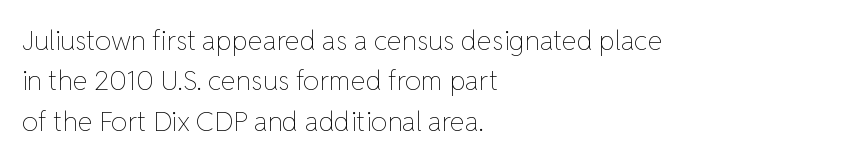
{"italic": "no", "bold": "no", "underline": "no", "align": "left", "line_spacing": "normal", "line_spacing_ratio": 1.5, "letter_spacing": "normal", "letter_spacing_em": 0.0, "glyph_px": 27}
